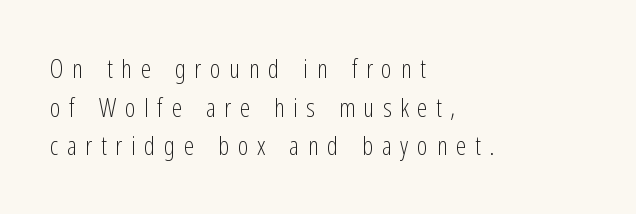
The image shows 26 px text type, upright; set left-aligned, normal line spacing (1.49x), unusually wide letter spacing (+0.33 em), not underlined.
